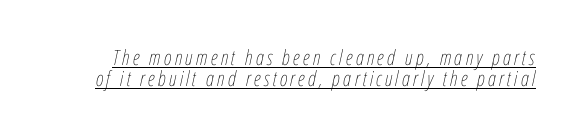
The image shows 21 px text type, italic (leaning right); set tight line spacing (1.02x), underlined.
